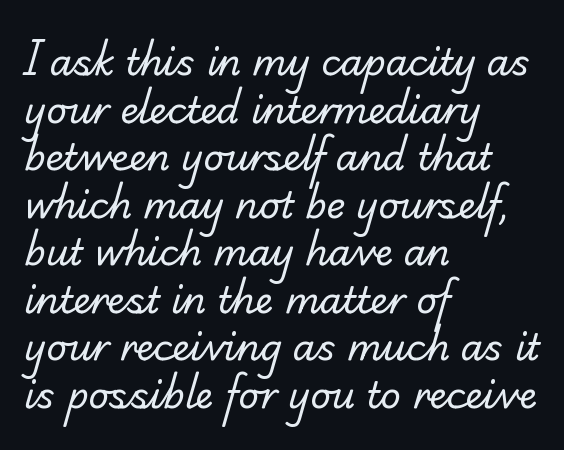
Q: Is the text bold? A: No.
Q: Is the typeface a serif or a sans-serif typeface? A: Serif.
Q: Is the text underlined? A: No.
Q: How is the paragraph aligned? A: Left-aligned.
Q: Is the spacing between letters normal or unusually wide? A: Normal.
Q: Is the spacing between lines tight, normal or loose? A: Normal.
Q: Width (condensed, normal, or wide)? A: Normal.
Q: Stroke contrast? A: Low.
Q: x-height? A: Small.
Q: Monospaced? A: No.
